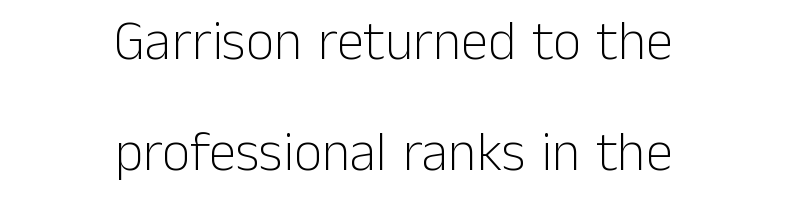
The image shows 55 px light sans-serif type, upright; set centered, loose line spacing (2.01x), normal letter spacing, not underlined; low stroke contrast and a medium x-height.
